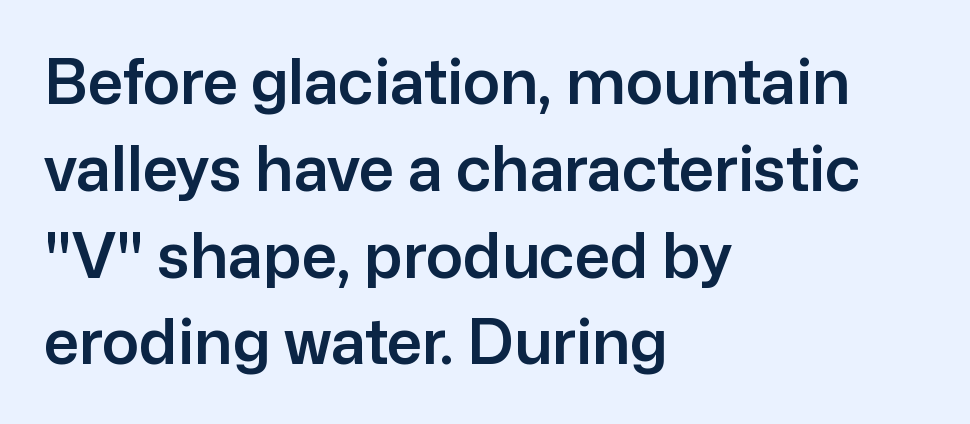
Q: Is the text italic (slanted)? A: No, it is upright.
Q: Is the typeface a serif or a sans-serif typeface? A: Sans-serif.
Q: Is the text underlined? A: No.
Q: How is the paragraph aligned? A: Left-aligned.
Q: Is the spacing between letters normal or unusually wide? A: Normal.
Q: Is the spacing between lines tight, normal or loose? A: Normal.
Q: Width (condensed, normal, or wide)? A: Normal.
Q: Stroke contrast? A: Low.
Q: x-height? A: Medium.
Q: Monospaced? A: No.
